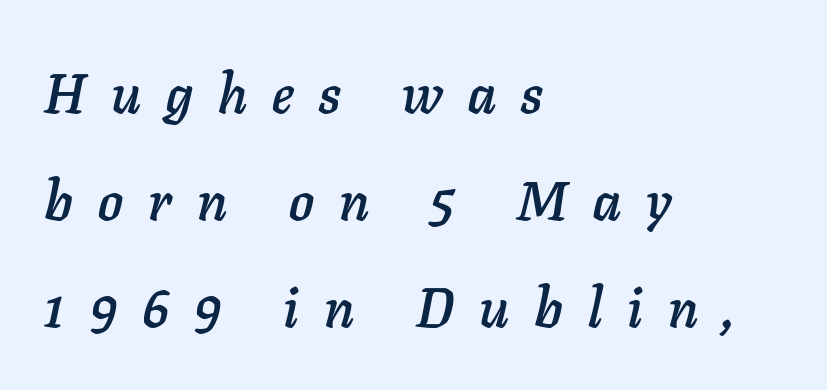
Q: Is the text italic (slanted)? A: Yes, it leans right by about 11 degrees.
Q: Is the text underlined? A: No.
Q: How is the paragraph aligned? A: Left-aligned.
Q: Is the spacing between letters normal or unusually wide? A: Unusually wide.
Q: Is the spacing between lines tight, normal or loose? A: Loose.
Q: Width (condensed, normal, or wide)? A: Normal.
Q: Stroke contrast? A: Low.
Q: x-height? A: Medium.
Q: Monospaced? A: No.
